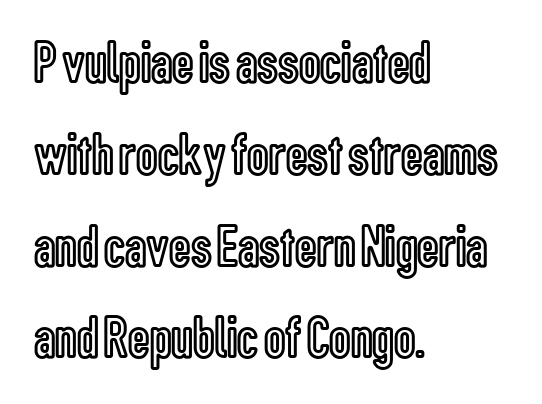
A bare baseline throughout the passage. Students, note that the glyphs here touch the page at normal intervals. Honestly, the row spacing looks completely unremarkable. Every character sits straight up, as roman type does. Layout note: lines flush left. Looks like regular typesetting: each glyph gets only the width it needs.
